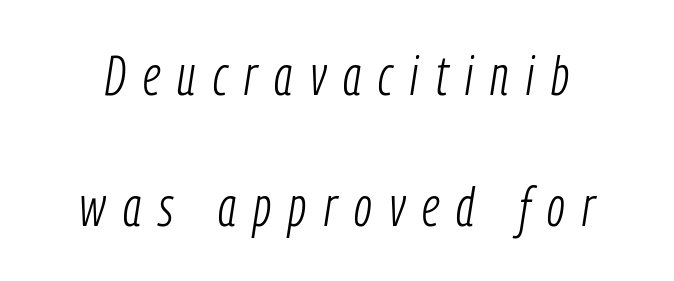
Q: Is the text bold? A: No.
Q: Is the text italic (slanted)? A: Yes, it leans right by about 9 degrees.
Q: Is the text underlined? A: No.
Q: Is the spacing between letters normal or unusually wide? A: Unusually wide.
Q: Is the spacing between lines tight, normal or loose? A: Loose.
Q: Width (condensed, normal, or wide)? A: Condensed.
Q: Stroke contrast? A: Low.
Q: x-height? A: Medium.
Q: Monospaced? A: No.
